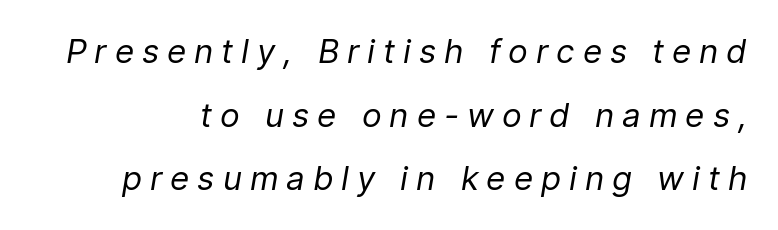
The image shows 33 px regular-weight type, italic (leaning right); set loose line spacing (1.93x), unusually wide letter spacing (+0.24 em), not underlined; low stroke contrast and a medium x-height.
